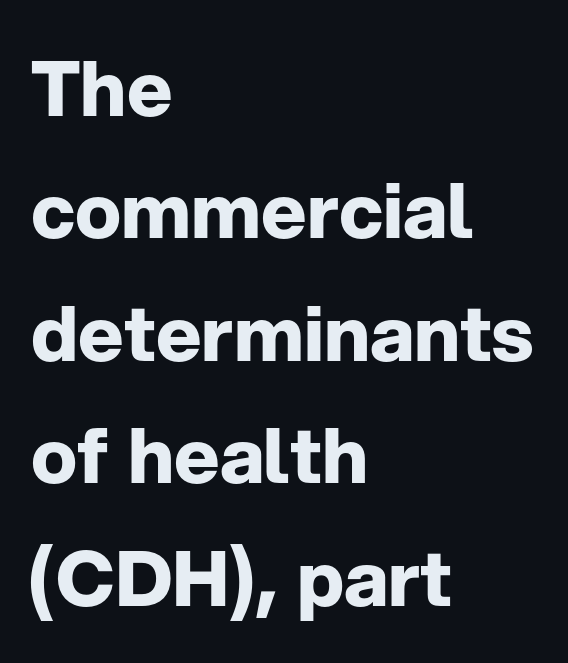
Does the type have serifs? No, each stem ends abruptly. Unmarked baselines from the first word to the last. As a designer I'd log this as weight 700, bold. Here the designer chose a conventional face with non-uniform glyph widths. Summary of vertical rhythm: regular, with standard interline spacing.
